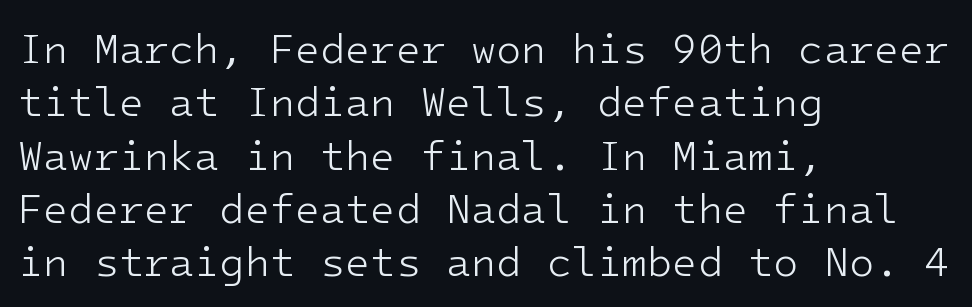
The image shows 41 px light sans-serif type, upright; set left-aligned, normal line spacing (1.3x), normal letter spacing, not underlined; low stroke contrast and a medium x-height.
